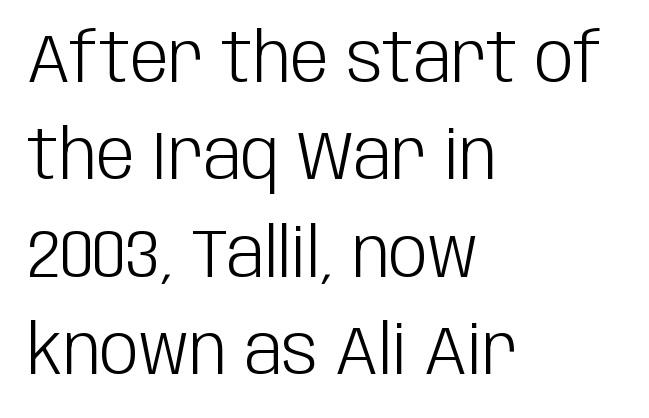
{"serif": "no", "italic": "no", "bold": "no", "weight": "light", "width": "condensed", "stroke_contrast": "low", "x_height": "large", "monospaced": "no", "underline": "no", "align": "left", "line_spacing": "normal", "line_spacing_ratio": 1.41, "letter_spacing": "normal", "letter_spacing_em": 0.0, "glyph_px": 69}
